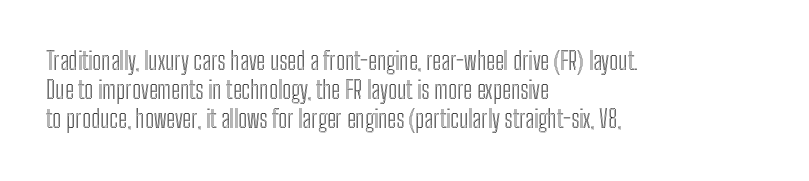
Q: Is the text italic (slanted)? A: No, it is upright.
Q: Is the text underlined? A: No.
Q: How is the paragraph aligned? A: Left-aligned.
Q: Is the spacing between letters normal or unusually wide? A: Normal.
